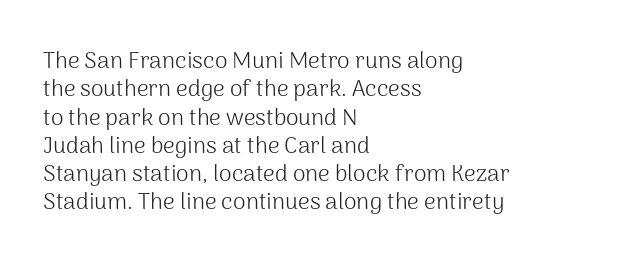
The image shows 23 px text type, upright; set left-aligned, line spacing 1.23x, normal letter spacing, not underlined.
